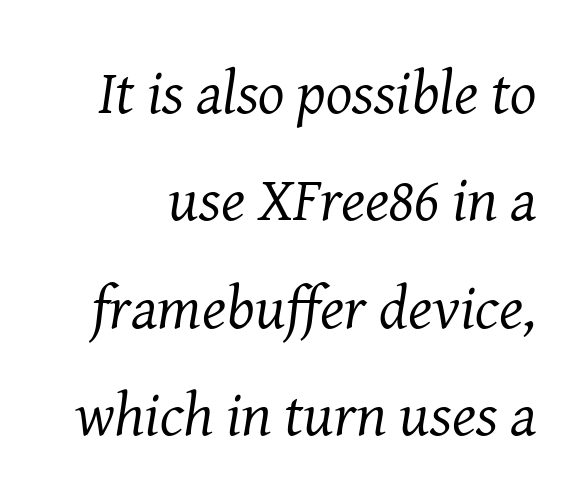
The image shows 62 px regular-weight serif type, italic (leaning right); set line spacing 1.73x, normal letter spacing, not underlined; medium stroke contrast and a medium x-height.
